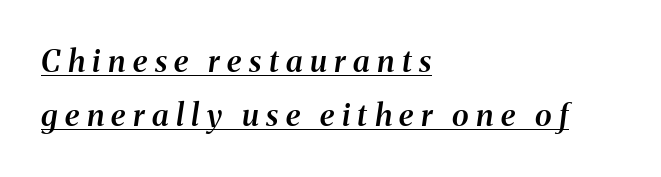
{"serif": "yes", "italic": "yes", "lean": "right", "slant_degrees": 8, "bold": "semi", "weight": "semibold", "width": "normal", "stroke_contrast": "medium", "x_height": "medium", "monospaced": "no", "underline": "yes", "align": "left", "line_spacing_ratio": 1.75, "letter_spacing": "wide", "letter_spacing_em": 0.24, "glyph_px": 31}
